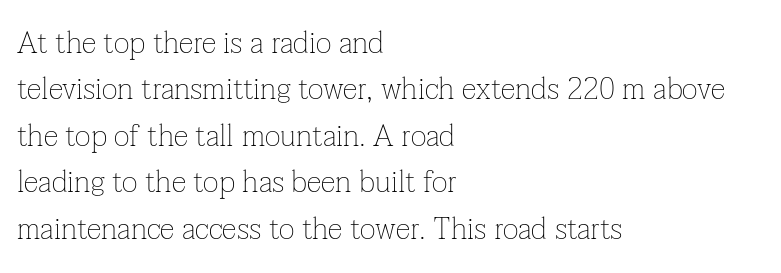
Q: Is the text bold? A: No.
Q: Is the text italic (slanted)? A: No, it is upright.
Q: Is the typeface a serif or a sans-serif typeface? A: Serif.
Q: Is the text underlined? A: No.
Q: How is the paragraph aligned? A: Left-aligned.
Q: Is the spacing between letters normal or unusually wide? A: Normal.
Q: Is the spacing between lines tight, normal or loose? A: Normal.
Q: Width (condensed, normal, or wide)? A: Normal.
Q: Stroke contrast? A: Low.
Q: x-height? A: Medium.
Q: Monospaced? A: No.
